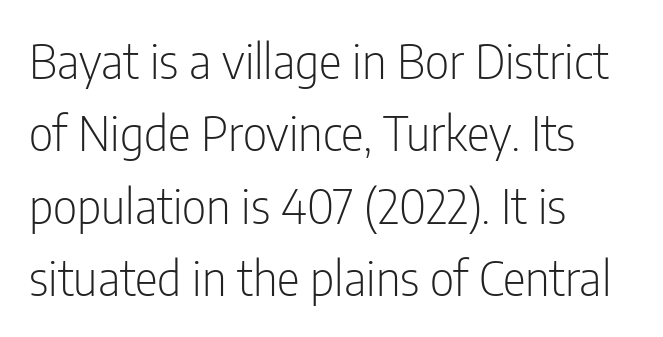
Q: Is the text bold? A: No.
Q: Is the text italic (slanted)? A: No, it is upright.
Q: Is the typeface a serif or a sans-serif typeface? A: Sans-serif.
Q: Is the text underlined? A: No.
Q: How is the paragraph aligned? A: Left-aligned.
Q: Is the spacing between letters normal or unusually wide? A: Normal.
Q: Is the spacing between lines tight, normal or loose? A: Normal.
Q: Width (condensed, normal, or wide)? A: Condensed.
Q: Stroke contrast? A: Low.
Q: x-height? A: Medium.
Q: Monospaced? A: No.
